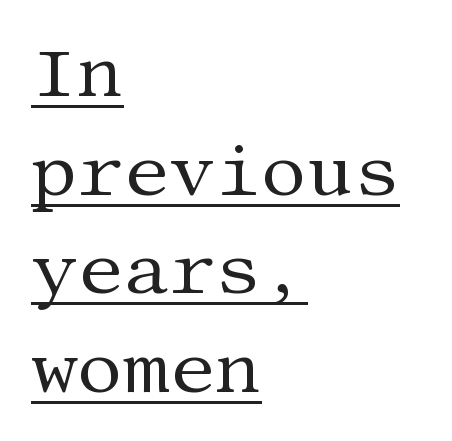
{"serif": "yes", "italic": "no", "bold": "no", "weight": "regular", "width": "normal", "stroke_contrast": "medium", "x_height": "large", "underline": "yes", "align": "left", "line_spacing": "normal", "line_spacing_ratio": 1.37, "letter_spacing": "normal", "letter_spacing_em": 0.0, "glyph_px": 72}
